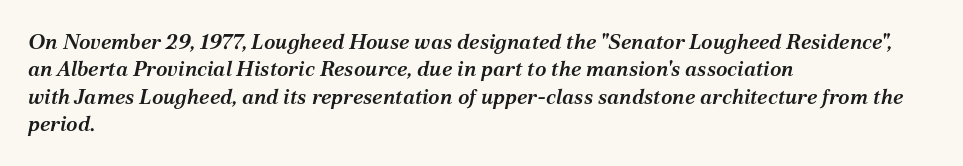
The image shows 21 px text type, italic (leaning right); set left-aligned, normal line spacing (1.3x), normal letter spacing, not underlined.
